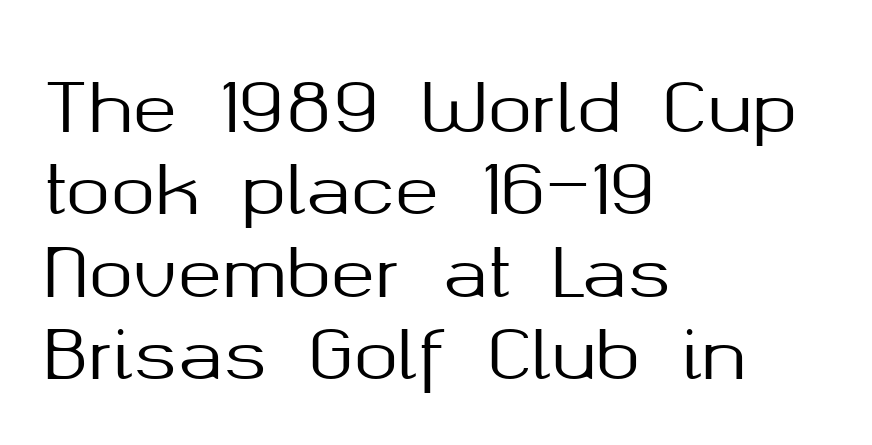
{"serif": "no", "italic": "no", "width": "normal", "stroke_contrast": "medium", "x_height": "medium", "monospaced": "no", "underline": "no", "align": "left", "line_spacing_ratio": 1.23, "letter_spacing": "normal", "letter_spacing_em": 0.0, "glyph_px": 67}
